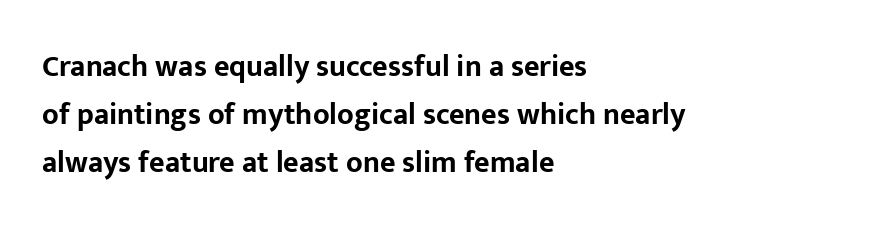
{"serif": "no", "italic": "no", "bold": "yes", "weight": "bold", "width": "normal", "stroke_contrast": "low", "x_height": "medium", "monospaced": "no", "underline": "no", "align": "left", "line_spacing": "normal", "line_spacing_ratio": 1.6, "letter_spacing": "normal", "letter_spacing_em": 0.0, "glyph_px": 30}
